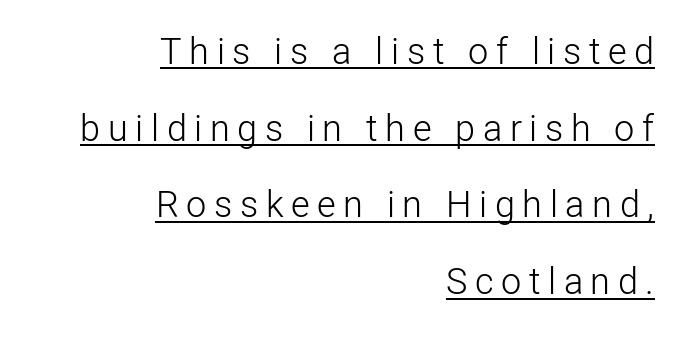
Vertically, the passage feels expansive, rows floating well apart. Italic? Not at all — the glyphs are vertical. Observe the absence of serifs on each vertical stroke in this sample. Descenders here cross a horizontal rule under the line. The rendering uses natural spacing where letterforms have individual widths.
